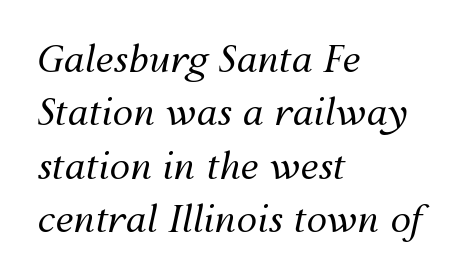
A clean baseline with only descenders dipping below it. You could call the tracking neutral — neither tight nor loose. Looks like regular typesetting: each glyph gets only the width it needs. Rows of type keep a routine distance in the vertical direction. The letters are slanted; this is an italic face. The paragraph shown leans on its left margin.
